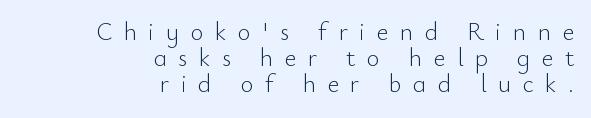
Q: Is the text bold? A: No.
Q: Is the text italic (slanted)? A: No, it is upright.
Q: Is the text underlined? A: No.
Q: How is the paragraph aligned? A: Right-aligned.
Q: Is the spacing between letters normal or unusually wide? A: Unusually wide.
Q: Is the spacing between lines tight, normal or loose? A: Tight.
